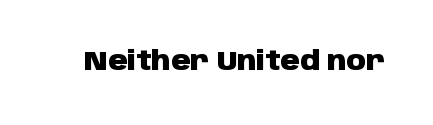
{"italic": "no", "bold": "yes", "underline": "no", "letter_spacing": "normal", "letter_spacing_em": 0.0, "glyph_px": 27}
